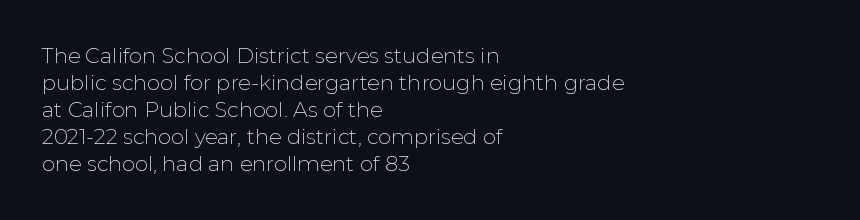
{"italic": "no", "bold": "no", "underline": "no", "align": "left", "line_spacing": "normal", "line_spacing_ratio": 1.29, "letter_spacing": "normal", "letter_spacing_em": 0.0, "glyph_px": 21}
